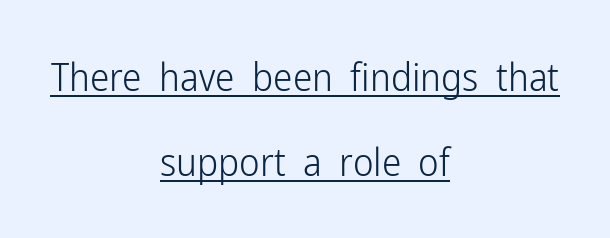
Q: Is the text bold? A: No.
Q: Is the text italic (slanted)? A: No, it is upright.
Q: Is the typeface a serif or a sans-serif typeface? A: Sans-serif.
Q: Is the text underlined? A: Yes.
Q: How is the paragraph aligned? A: Centered.
Q: Is the spacing between letters normal or unusually wide? A: Normal.
Q: Is the spacing between lines tight, normal or loose? A: Loose.
Q: Width (condensed, normal, or wide)? A: Condensed.
Q: Stroke contrast? A: Low.
Q: x-height? A: Medium.
Q: Monospaced? A: No.
